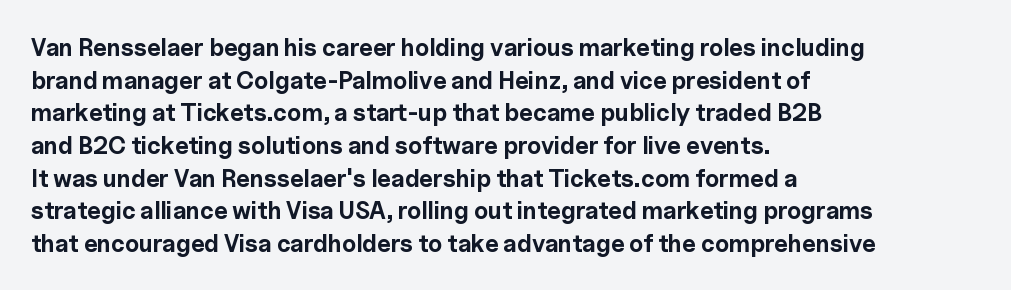
The rendering uses a moderate line-height, typical for paragraphs. The typography opts for an upright posture over an oblique one. Each word holds together tightly as a unit, with standard inter-letter gaps. Left-aligned paragraph, ragged on the right. The sample has been set heavy, in full bold. The string is rendered with underlining switched off.
